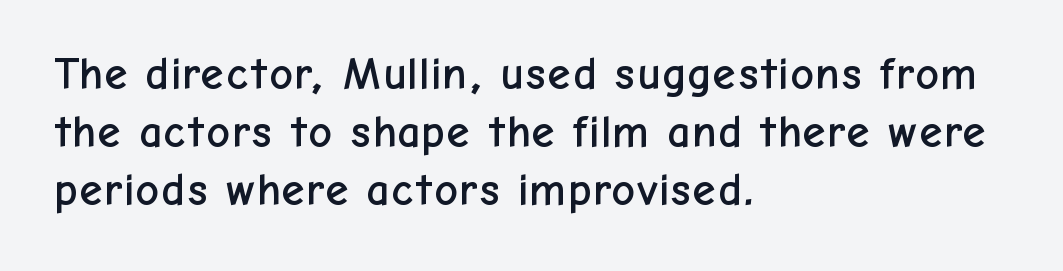
Each line starts at the same left margin while the right side varies. The type is set solid horizontally, with unmodified tracking. It's the straight-up-and-down kind of type. Each letter keeps its own natural width here, so spacing adapts to shape.
